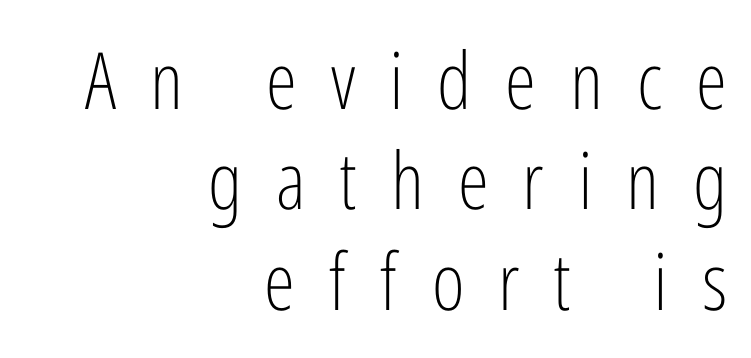
Q: Is the text bold? A: No.
Q: Is the text italic (slanted)? A: No, it is upright.
Q: Is the typeface a serif or a sans-serif typeface? A: Sans-serif.
Q: Is the text underlined? A: No.
Q: How is the paragraph aligned? A: Right-aligned.
Q: Is the spacing between letters normal or unusually wide? A: Unusually wide.
Q: Is the spacing between lines tight, normal or loose? A: Normal.
Q: Width (condensed, normal, or wide)? A: Condensed.
Q: Stroke contrast? A: Low.
Q: x-height? A: Medium.
Q: Monospaced? A: No.
